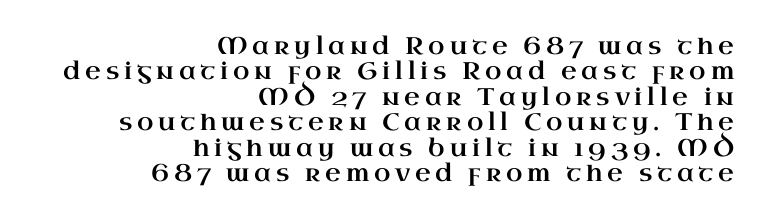
The setting favours the right margin, as signatures and pull-quotes sometimes do. The letterforms stand isolated, each surrounded by extra space. Descenders hang freely into open space. A roman cut, with each character standing at attention. Compared with typical paragraphs, the rows here are closer together.
